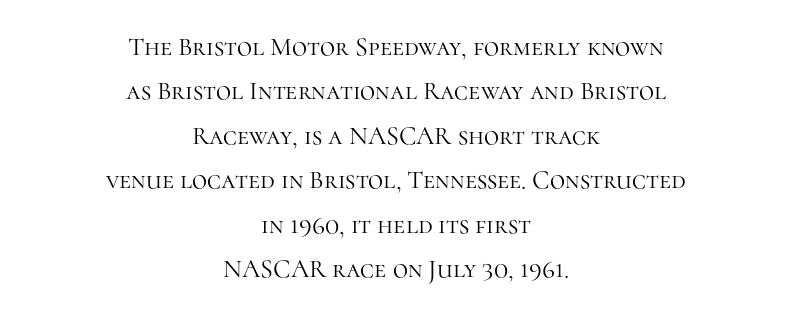
The image shows 26 px text type, upright; set centered, line spacing 1.71x, normal letter spacing, not underlined.
